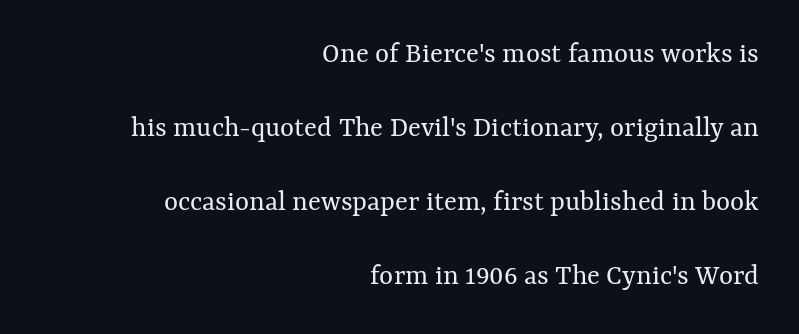
{"italic": "no", "bold": "no", "weight": "regular", "width": "normal", "stroke_contrast": "medium", "x_height": "medium", "monospaced": "no", "underline": "no", "align": "right", "line_spacing": "loose", "line_spacing_ratio": 2.47, "letter_spacing": "normal", "letter_spacing_em": 0.0, "glyph_px": 30}
